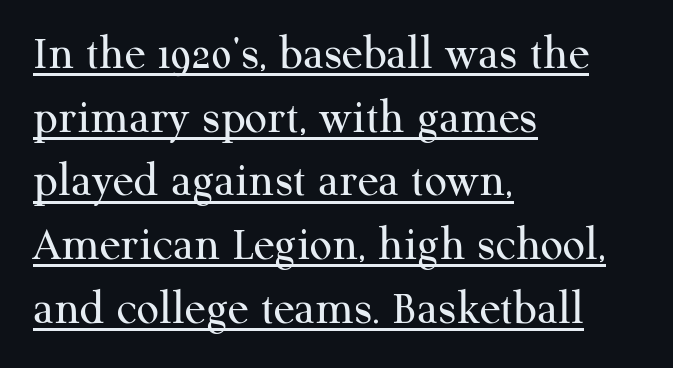
Q: Is the text bold? A: No.
Q: Is the text italic (slanted)? A: No, it is upright.
Q: Is the typeface a serif or a sans-serif typeface? A: Serif.
Q: Is the text underlined? A: Yes.
Q: How is the paragraph aligned? A: Left-aligned.
Q: Is the spacing between letters normal or unusually wide? A: Normal.
Q: Is the spacing between lines tight, normal or loose? A: Normal.
Q: Width (condensed, normal, or wide)? A: Normal.
Q: Stroke contrast? A: Medium.
Q: x-height? A: Medium.
Q: Monospaced? A: No.
